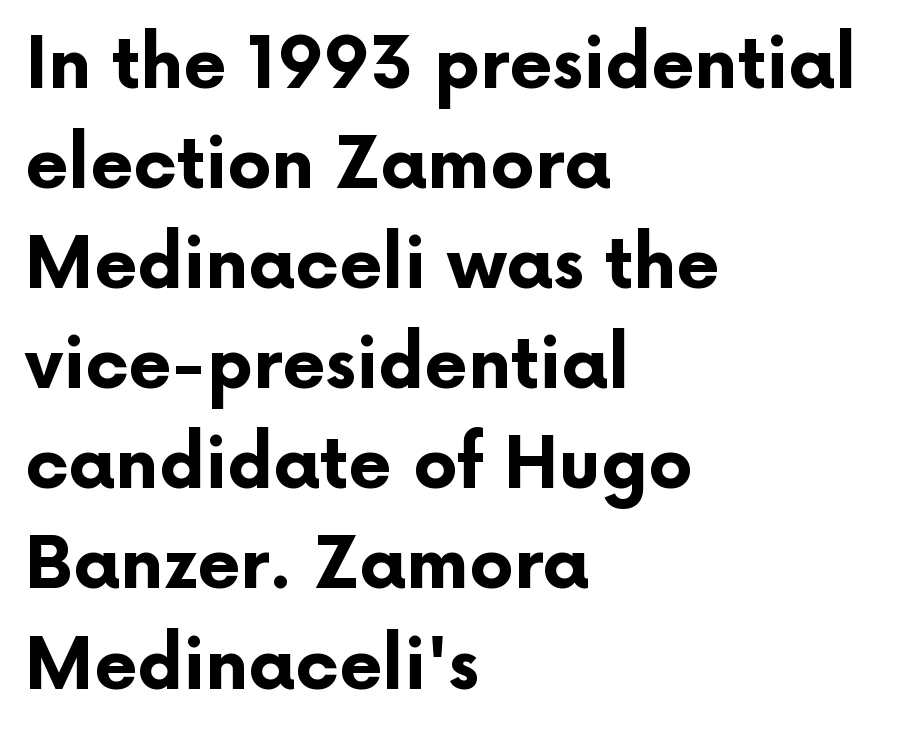
Here the designer chose a conventional face with non-uniform glyph widths. The sample has been set heavy, in full bold. Notice how descenders clear the ascenders below comfortably — that's standard leading. A typesetter would mark this as roman, not italic.
